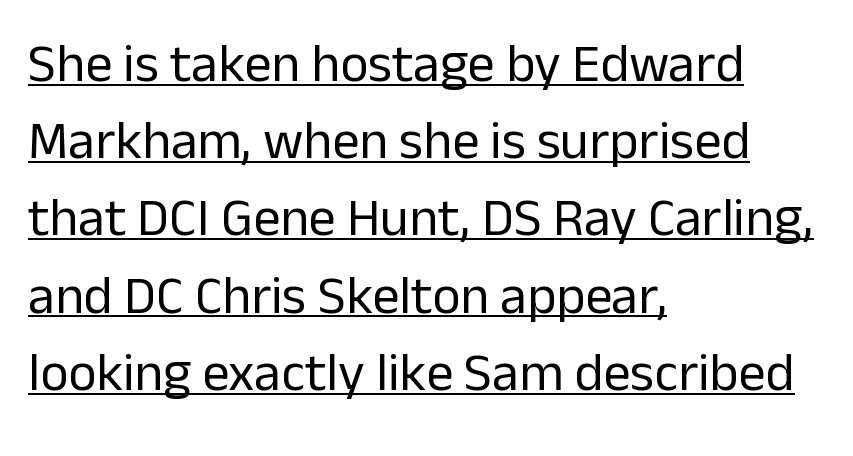
{"serif": "no", "italic": "no", "bold": "no", "weight": "regular", "width": "normal", "stroke_contrast": "low", "x_height": "medium", "monospaced": "no", "underline": "yes", "align": "left", "line_spacing": "normal", "line_spacing_ratio": 1.43, "letter_spacing": "normal", "letter_spacing_em": 0.0, "glyph_px": 54}
